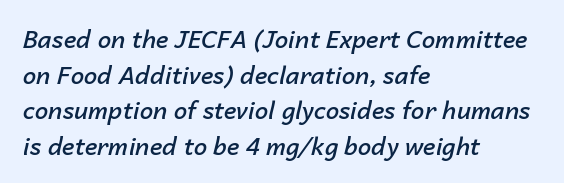
Short note: letters normally spaced. No word sits above an underline. A student would call this left alignment; a typographer would say flush left, rag right. Posture: slanted. A fair bit of extra ink — the face is semibold, not bold. Regular leading.
